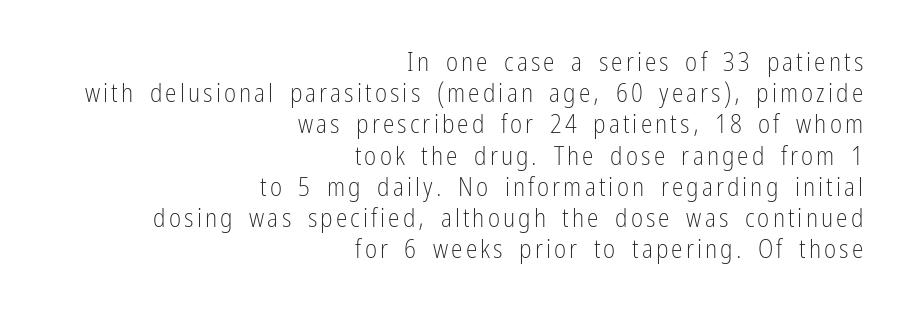
The image shows 26 px text type, upright; set right-aligned, line spacing 1.2x, not underlined.
